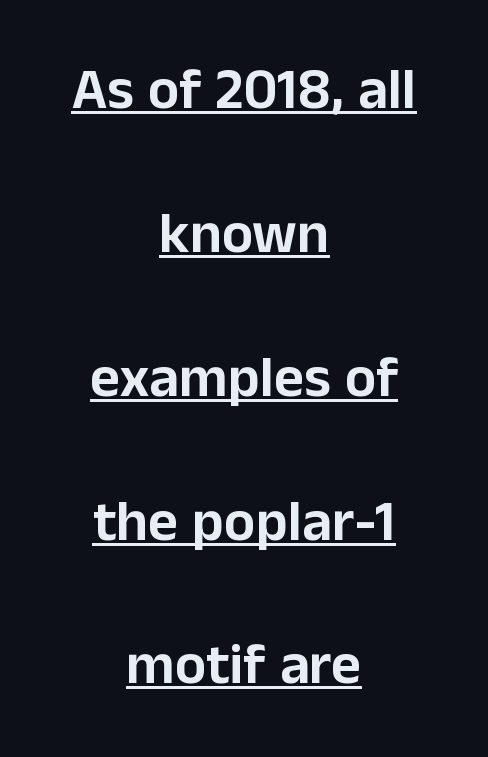
Q: Is the text italic (slanted)? A: No, it is upright.
Q: Is the typeface a serif or a sans-serif typeface? A: Sans-serif.
Q: Is the text underlined? A: Yes.
Q: How is the paragraph aligned? A: Centered.
Q: Is the spacing between letters normal or unusually wide? A: Normal.
Q: Is the spacing between lines tight, normal or loose? A: Loose.
Q: Width (condensed, normal, or wide)? A: Normal.
Q: Stroke contrast? A: Low.
Q: x-height? A: Medium.
Q: Monospaced? A: No.
